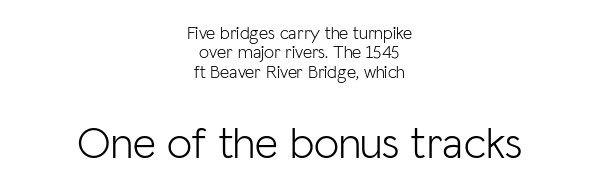
A quiet, ordinary-to-light weight characterises the typeface. The specimen reads as upright at a glance. In terms of leading, this rendering errs on the cramped side. Decoration check: the copy has no underline.
